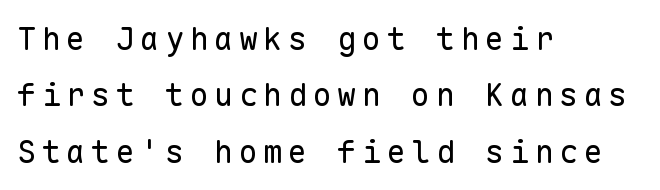
The image shows 32 px regular-weight sans-serif type, upright, monospaced; set left-aligned, line spacing 1.76x, not underlined; low stroke contrast and a medium x-height.
